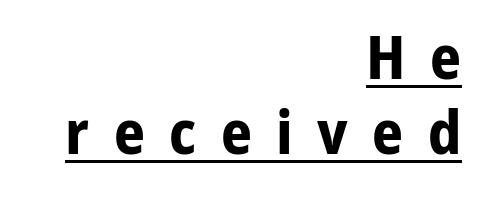
Q: Is the text bold? A: Yes.
Q: Is the text italic (slanted)? A: No, it is upright.
Q: Is the typeface a serif or a sans-serif typeface? A: Sans-serif.
Q: Is the text underlined? A: Yes.
Q: How is the paragraph aligned? A: Right-aligned.
Q: Is the spacing between letters normal or unusually wide? A: Unusually wide.
Q: Width (condensed, normal, or wide)? A: Normal.
Q: Stroke contrast? A: Low.
Q: x-height? A: Medium.
Q: Monospaced? A: No.
